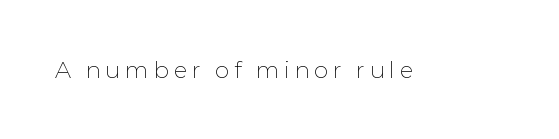
Honestly, there is no underline to notice here at all. This is roman type, the default non-slanted kind. Weight: not bold — regular or lighter.
